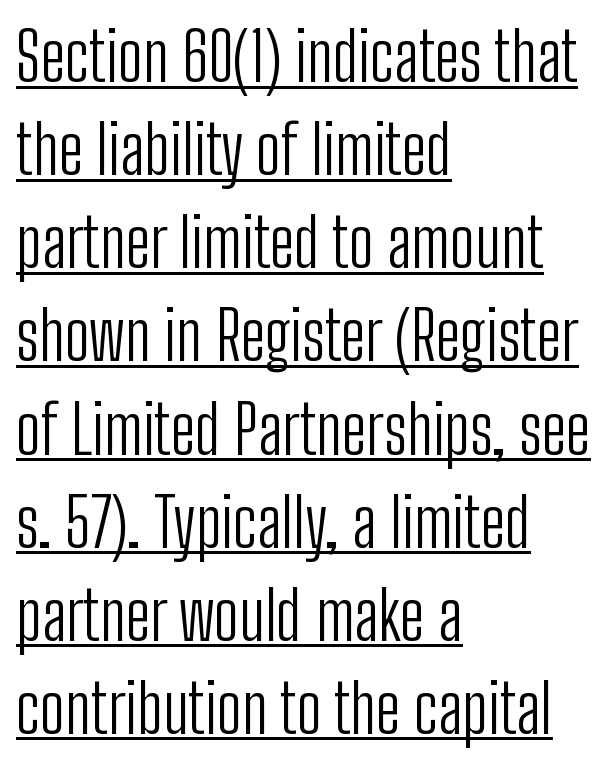
Tall strokes in this sample are plumb rather than angled. Leading: standard. Proportional: the letters do not fall into vertical columns. The typesetter has applied underlining to the passage shown. Heft: none added — not bold.
